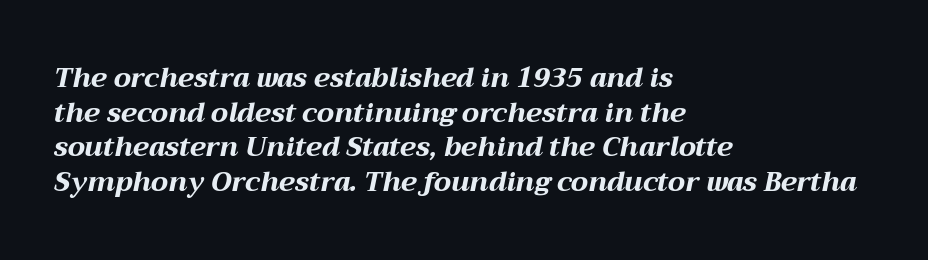
Honestly, there is no underline to notice here at all. Looking at the ascenders, they clearly lean. Every letter is thick-stroked: bold, no question. The tracking reads as untouched default to a designer's eye.
